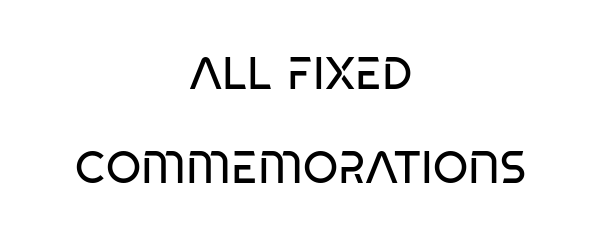
The image shows 45 px regular-weight, condensed sans-serif type; set centered, loose line spacing (2.08x), normal letter spacing, not underlined; low stroke contrast and a large x-height.
